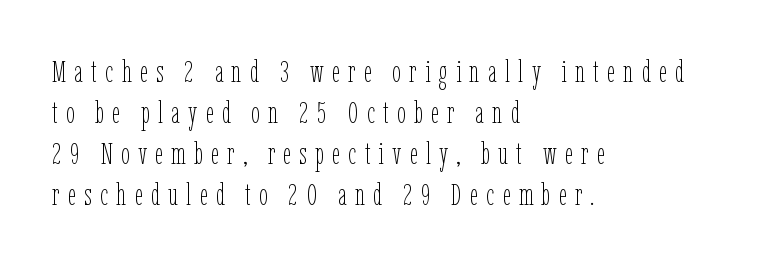
Q: Is the text bold? A: No.
Q: Is the text italic (slanted)? A: No, it is upright.
Q: Is the text underlined? A: No.
Q: How is the paragraph aligned? A: Left-aligned.
Q: Is the spacing between letters normal or unusually wide? A: Unusually wide.
Q: Is the spacing between lines tight, normal or loose? A: Normal.
Q: Width (condensed, normal, or wide)? A: Condensed.
Q: Stroke contrast? A: Low.
Q: x-height? A: Medium.
Q: Monospaced? A: No.
